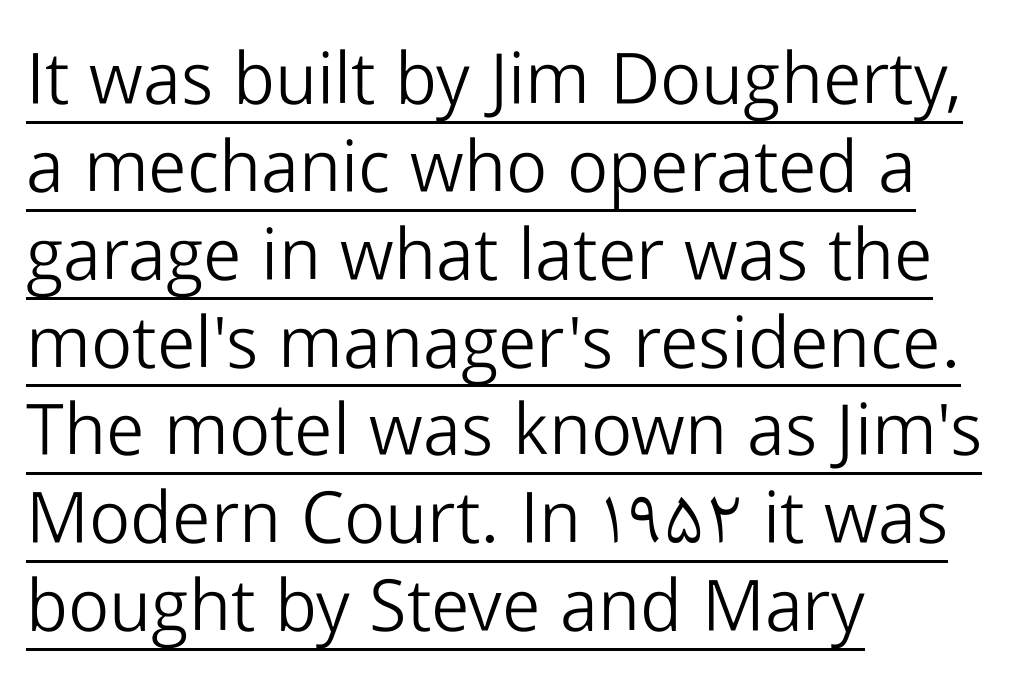
Q: Is the text bold? A: No.
Q: Is the text italic (slanted)? A: No, it is upright.
Q: Is the typeface a serif or a sans-serif typeface? A: Sans-serif.
Q: Is the text underlined? A: Yes.
Q: How is the paragraph aligned? A: Left-aligned.
Q: Is the spacing between letters normal or unusually wide? A: Normal.
Q: Width (condensed, normal, or wide)? A: Normal.
Q: Stroke contrast? A: Low.
Q: x-height? A: Medium.
Q: Monospaced? A: No.
